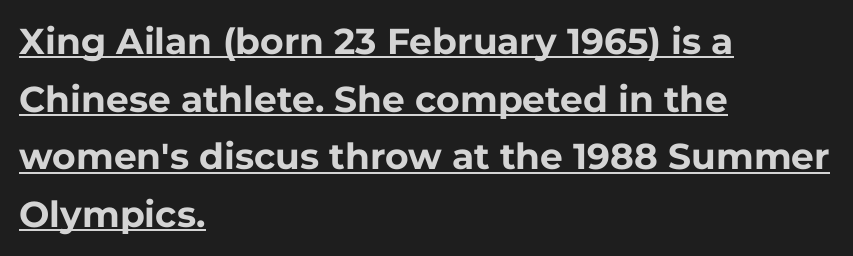
Each line of the rendering has a horizontal stroke beneath the glyphs. The sample has been set heavy, in full bold. The horizontal fit of the characters is conventional and even. All the whitespace from short lines collects on the right.
